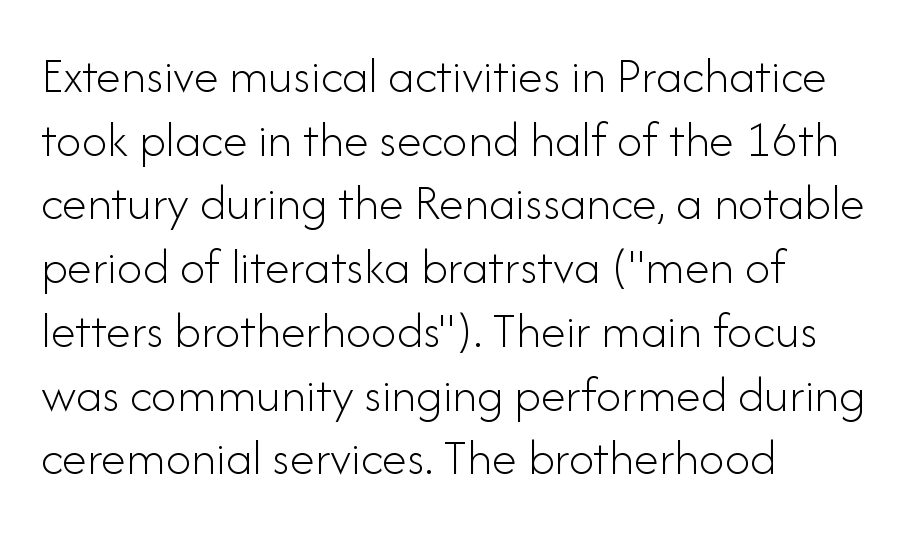
The image shows 51 px light sans-serif type, upright; set left-aligned, normal line spacing (1.25x), normal letter spacing, not underlined; low stroke contrast and a small x-height.
